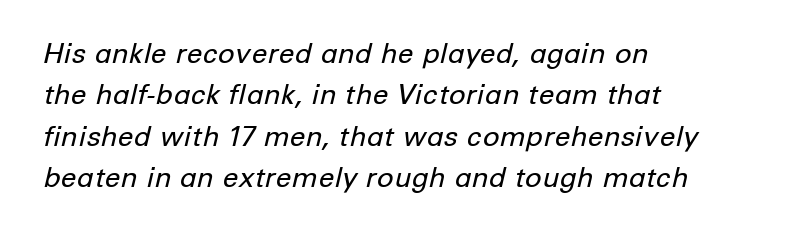
The image shows 28 px regular-weight type, italic (leaning right); set left-aligned, normal line spacing (1.48x), normal letter spacing, not underlined; low stroke contrast and a medium x-height.
